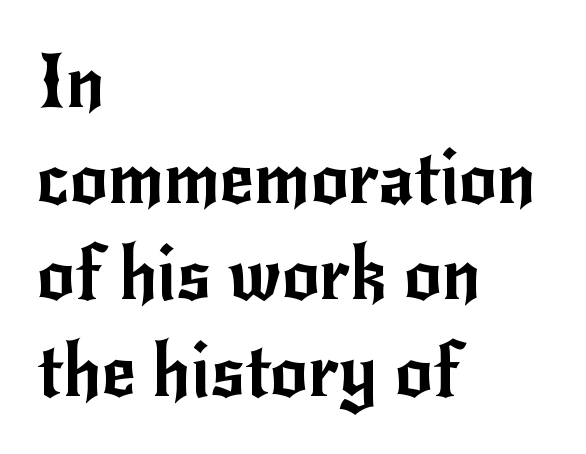
Q: Is the text italic (slanted)? A: No, it is upright.
Q: Is the typeface a serif or a sans-serif typeface? A: Sans-serif.
Q: Is the text underlined? A: No.
Q: How is the paragraph aligned? A: Left-aligned.
Q: Is the spacing between letters normal or unusually wide? A: Normal.
Q: Is the spacing between lines tight, normal or loose? A: Normal.
Q: Width (condensed, normal, or wide)? A: Normal.
Q: Stroke contrast? A: Low.
Q: x-height? A: Small.
Q: Monospaced? A: No.
